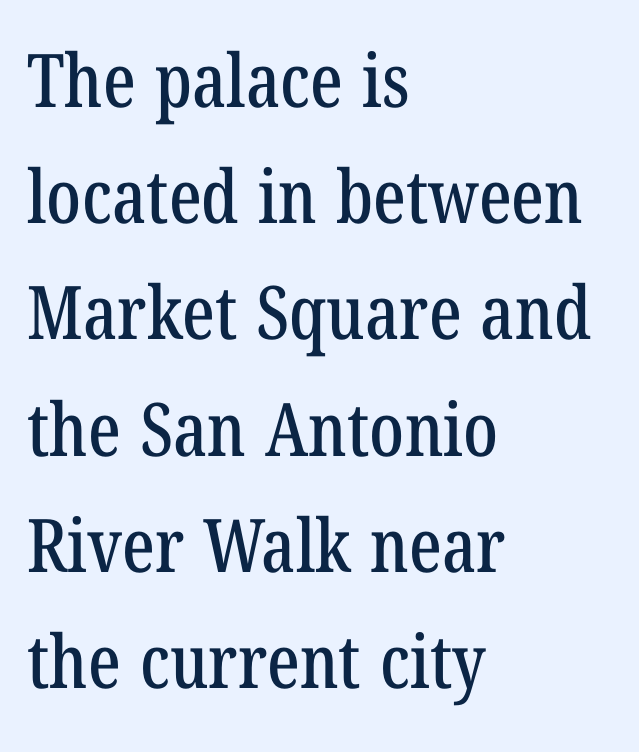
The image shows 74 px condensed serif type; set left-aligned, normal line spacing (1.57x), normal letter spacing, not underlined; low stroke contrast and a medium x-height.
